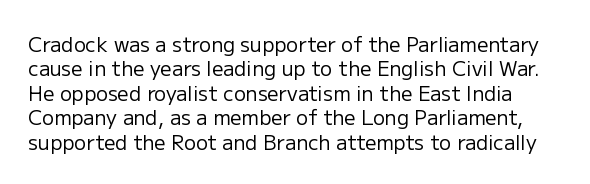
{"italic": "no", "bold": "no", "underline": "no", "line_spacing_ratio": 1.22, "letter_spacing": "normal", "letter_spacing_em": 0.0, "glyph_px": 20}
